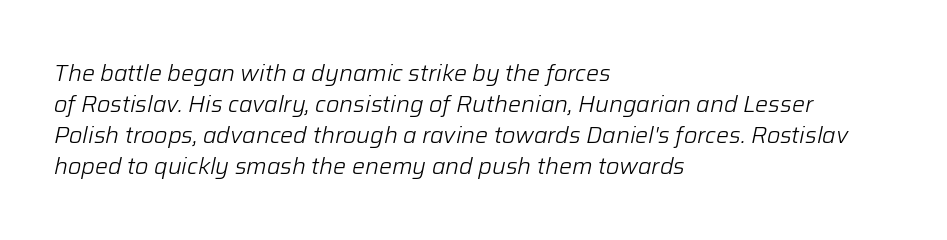
The image shows 23 px text type, italic (leaning right); set left-aligned, normal line spacing (1.35x), normal letter spacing, not underlined.
